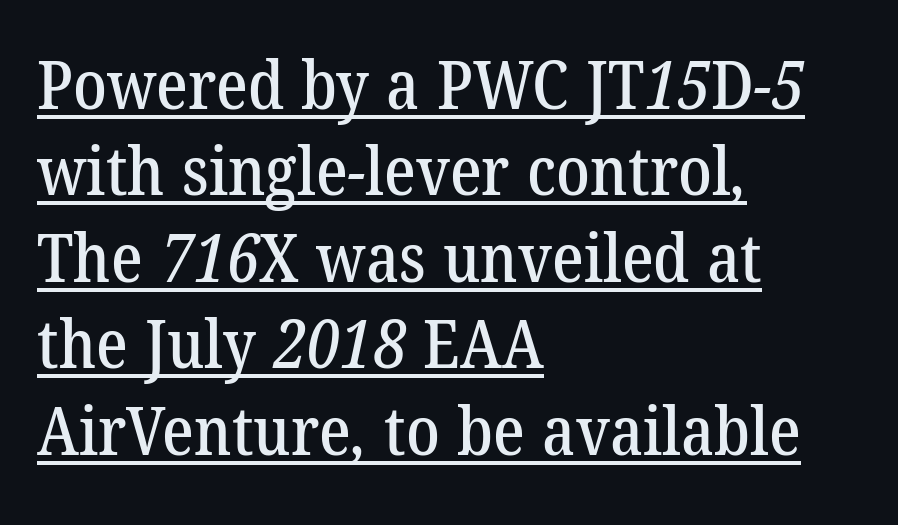
The image shows 67 px serif type; set left-aligned, normal line spacing (1.29x), normal letter spacing, underlined; low stroke contrast and a medium x-height.
